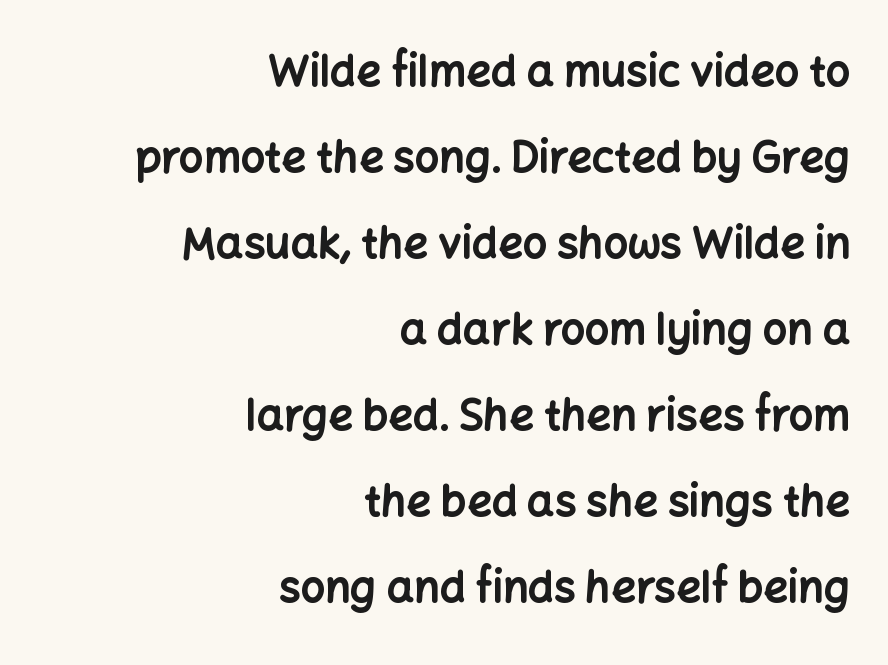
{"serif": "no", "italic": "no", "bold": "yes", "weight": "bold", "width": "normal", "stroke_contrast": "low", "x_height": "medium", "monospaced": "no", "underline": "no", "align": "right", "line_spacing": "loose", "line_spacing_ratio": 2.0, "letter_spacing": "normal", "letter_spacing_em": 0.0, "glyph_px": 43}
